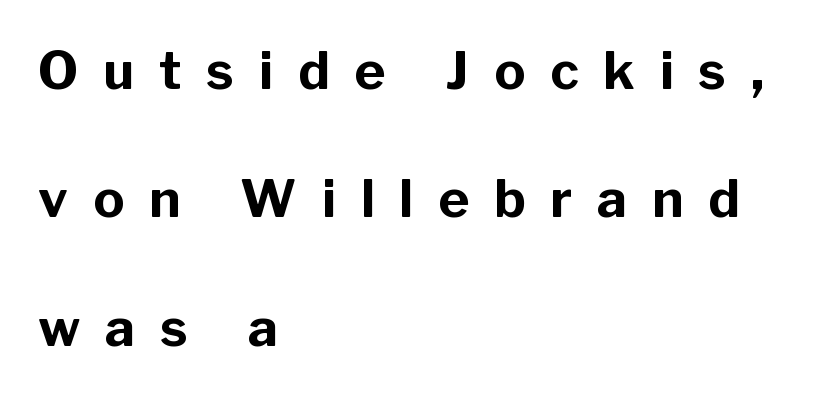
Letterform terminals end flat and unadorned throughout the passage. Only glyphs here, with clear space below each row. Is the letter spacing exaggerated? Yes — the characters are pushed far apart. Here the designer chose a conventional face with non-uniform glyph widths. Interline gaps are noticeably wide in this sample.
